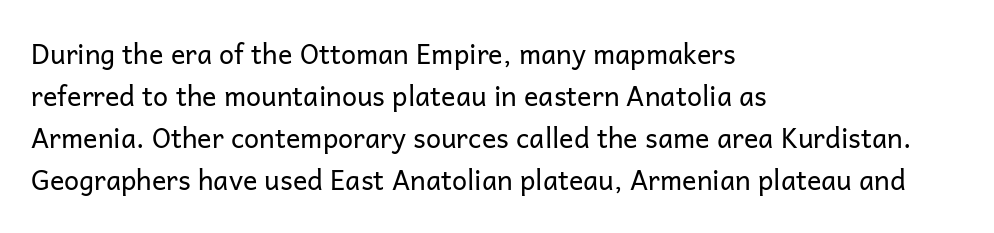
{"italic": "no", "bold": "no", "underline": "no", "align": "left", "line_spacing": "normal", "line_spacing_ratio": 1.56, "letter_spacing": "normal", "letter_spacing_em": 0.0, "glyph_px": 27}
